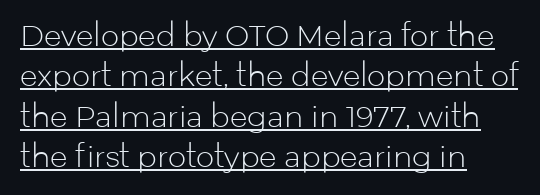
Caption: standard tracking, unaltered. Compared with a typical body face, this is equally light or lighter still. Looks like someone drew a line under every word here. Each letter keeps its own natural width here, so spacing adapts to shape. Notice how descenders clear the ascenders below comfortably — that's standard leading. The lettering stays uniformly vertical, giving the passage a roman look.
